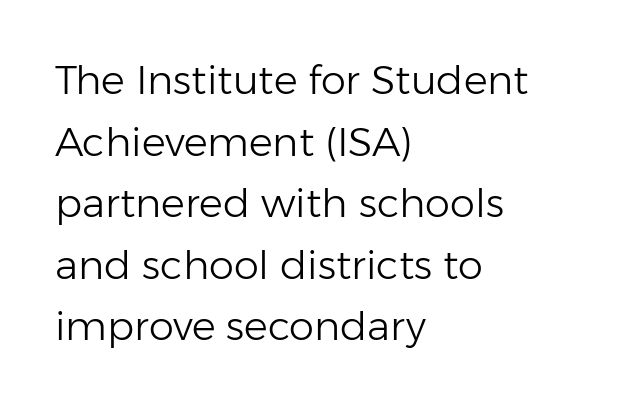
{"serif": "no", "italic": "no", "bold": "no", "weight": "light", "width": "normal", "stroke_contrast": "low", "x_height": "medium", "monospaced": "no", "underline": "no", "align": "left", "line_spacing": "normal", "line_spacing_ratio": 1.54, "letter_spacing": "normal", "letter_spacing_em": 0.0, "glyph_px": 40}
